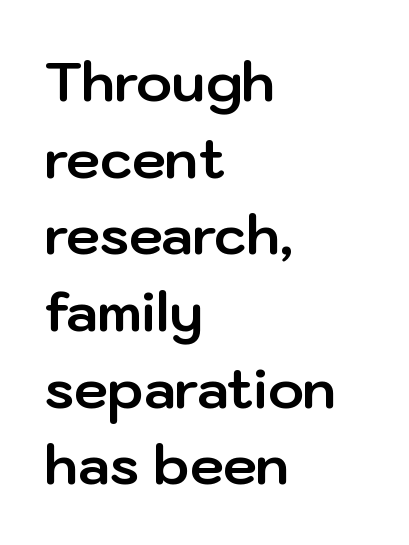
{"serif": "no", "italic": "no", "bold": "yes", "weight": "bold", "width": "normal", "stroke_contrast": "low", "x_height": "medium", "monospaced": "no", "underline": "no", "align": "left", "line_spacing": "normal", "line_spacing_ratio": 1.42, "letter_spacing": "normal", "letter_spacing_em": 0.0, "glyph_px": 54}
